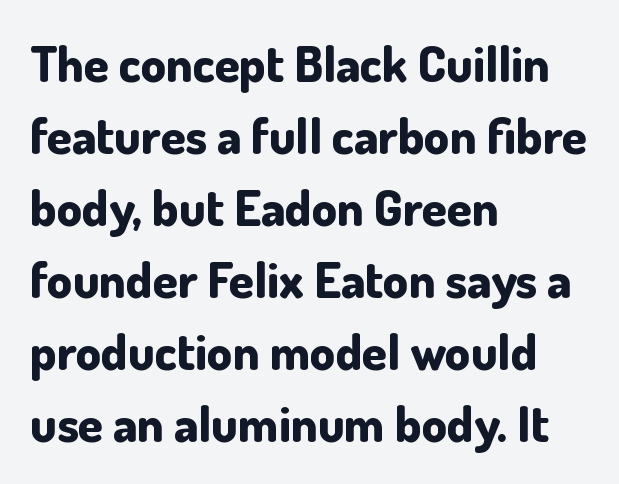
The image shows 50 px bold sans-serif type, upright; set left-aligned, normal line spacing (1.44x), normal letter spacing, not underlined; low stroke contrast and a small x-height.
